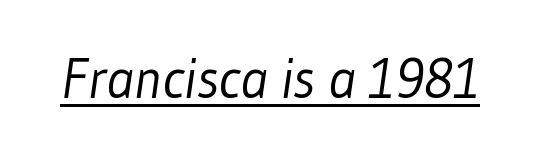
Q: Is the text bold? A: No.
Q: Is the typeface a serif or a sans-serif typeface? A: Sans-serif.
Q: Is the text underlined? A: Yes.
Q: Is the spacing between letters normal or unusually wide? A: Normal.
Q: Width (condensed, normal, or wide)? A: Condensed.
Q: Stroke contrast? A: Low.
Q: x-height? A: Medium.
Q: Monospaced? A: No.
